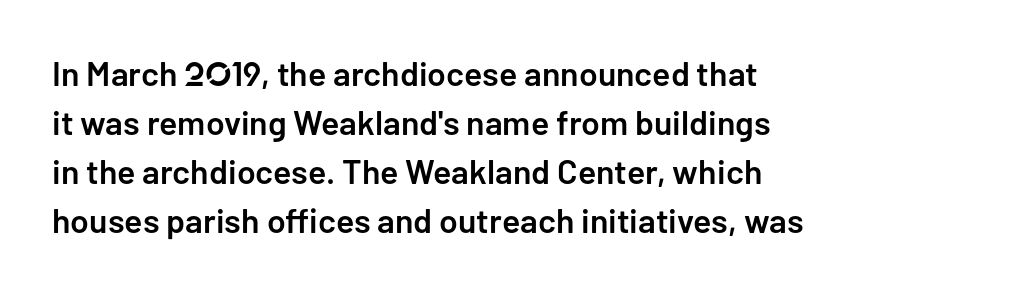
The image shows 34 px semibold sans-serif type, upright; set left-aligned, normal line spacing (1.44x), normal letter spacing, not underlined; low stroke contrast and a medium x-height.
